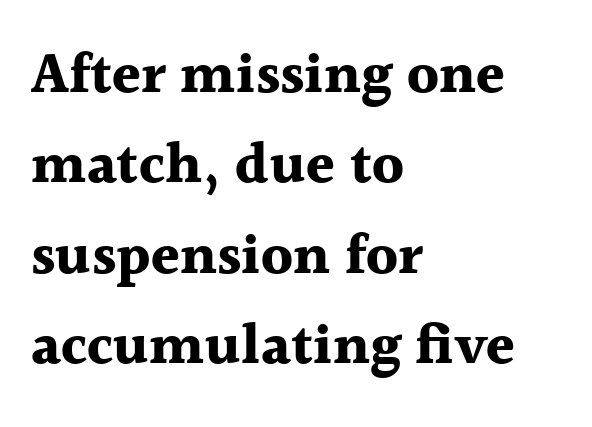
The image shows 58 px bold serif type, upright; set left-aligned, normal line spacing (1.56x), normal letter spacing, not underlined; a medium x-height.
